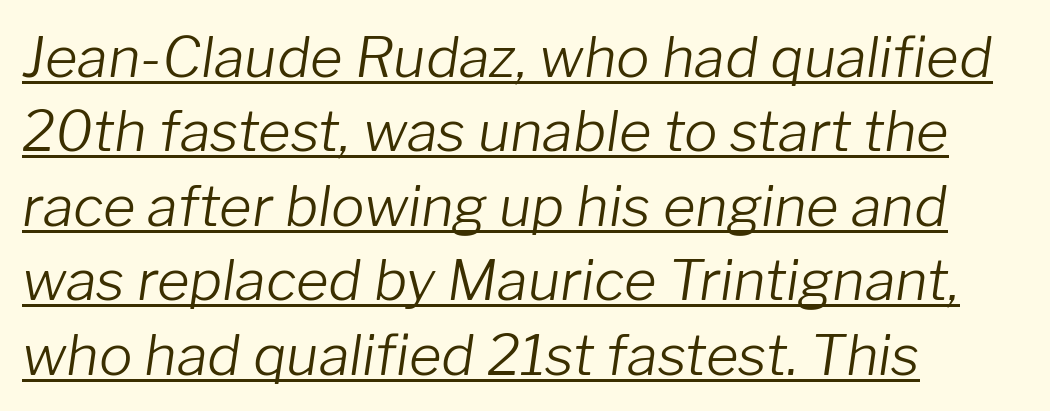
{"italic": "yes", "lean": "right", "slant_degrees": 8, "bold": "no", "weight": "light", "width": "normal", "stroke_contrast": "low", "x_height": "medium", "monospaced": "no", "underline": "yes", "align": "left", "line_spacing": "normal", "line_spacing_ratio": 1.33, "letter_spacing": "normal", "letter_spacing_em": 0.0, "glyph_px": 56}
